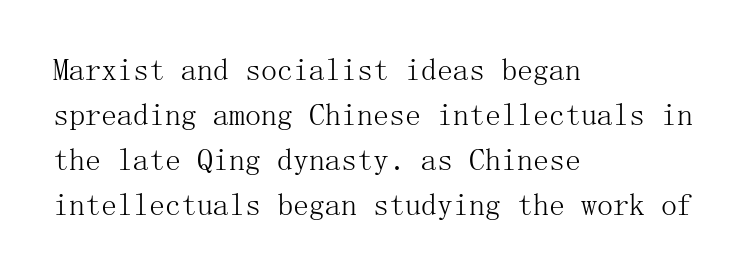
Q: Is the text bold? A: No.
Q: Is the text italic (slanted)? A: No, it is upright.
Q: Is the typeface a serif or a sans-serif typeface? A: Serif.
Q: Is the text underlined? A: No.
Q: How is the paragraph aligned? A: Left-aligned.
Q: Is the spacing between letters normal or unusually wide? A: Normal.
Q: Is the spacing between lines tight, normal or loose? A: Normal.
Q: Width (condensed, normal, or wide)? A: Normal.
Q: Stroke contrast? A: Medium.
Q: x-height? A: Medium.
